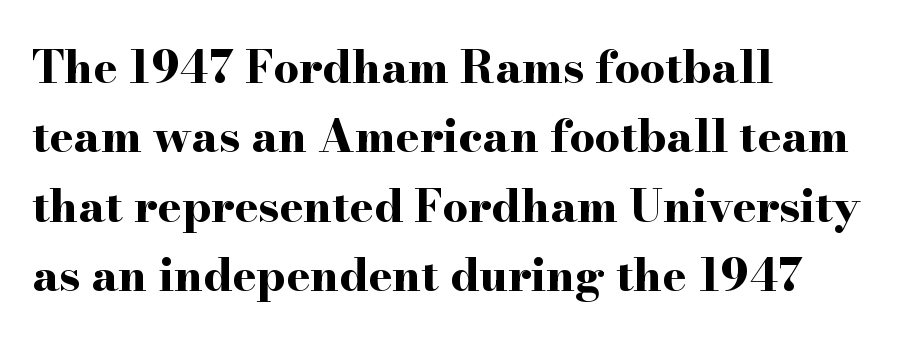
The image shows 45 px bold, wide serif type, upright; set left-aligned, normal line spacing (1.54x), normal letter spacing, not underlined; high stroke contrast and a small x-height.
